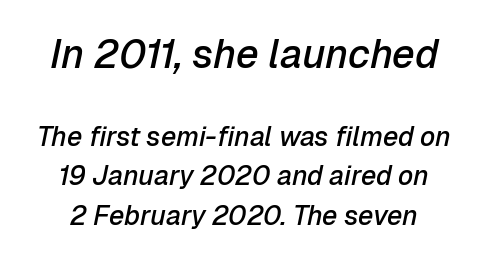
The image shows 40 px semibold type, italic (leaning right); set normal line spacing (1.47x), normal letter spacing, not underlined; the first (top) block is 1.48x larger; low stroke contrast and a medium x-height.
